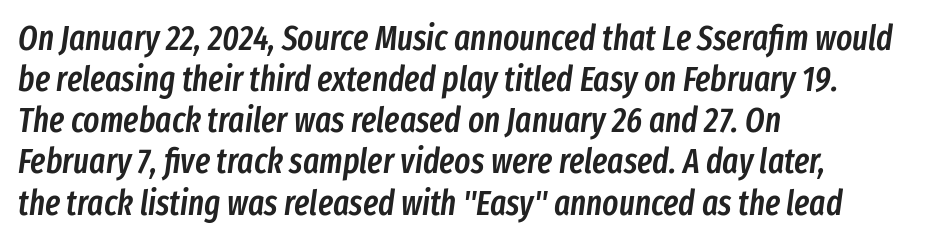
The image shows 34 px semibold, condensed type, italic (leaning right); set left-aligned, line spacing 1.21x, normal letter spacing, not underlined; low stroke contrast and a medium x-height.
